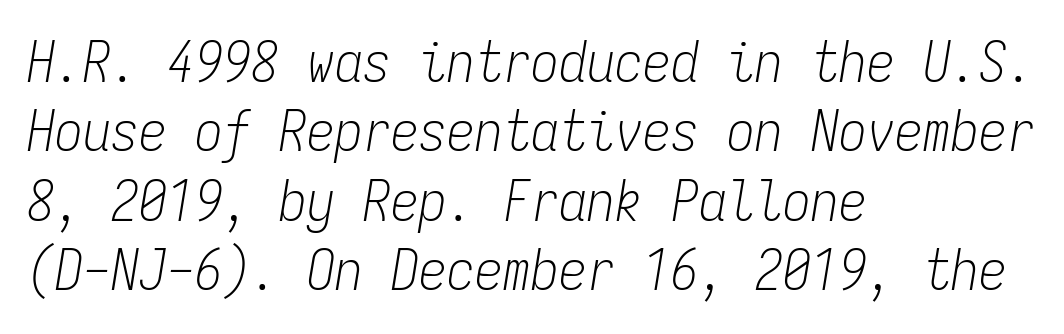
Think standard paragraph weight, or any step lighter than that. Looks like terminal output: every glyph gets an equal slot. Here the glyphs are tracked normally, forming tight word shapes. The whole block is typeset with a tilt.
